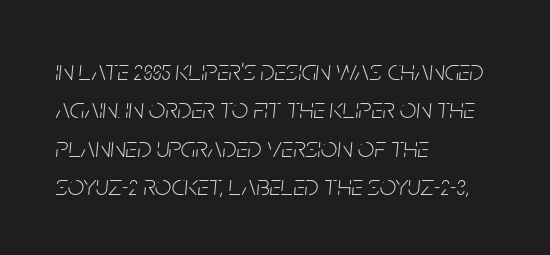
Q: Is the text bold? A: No.
Q: Is the text italic (slanted)? A: Yes, it leans right by about 5 degrees.
Q: Is the text underlined? A: No.
Q: How is the paragraph aligned? A: Left-aligned.
Q: Is the spacing between letters normal or unusually wide? A: Normal.
Q: Is the spacing between lines tight, normal or loose? A: Normal.
Q: Width (condensed, normal, or wide)? A: Condensed.
Q: Stroke contrast? A: Low.
Q: x-height? A: Large.
Q: Monospaced? A: No.
